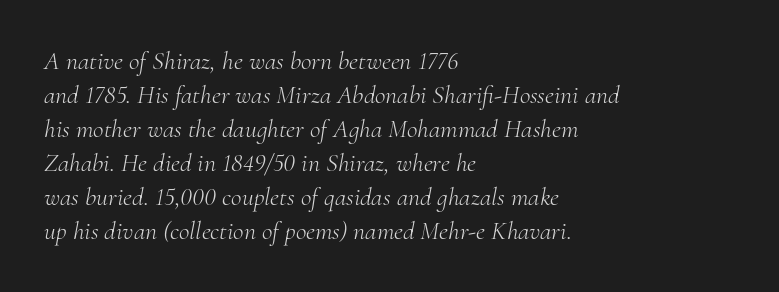
Q: Is the text bold? A: No.
Q: Is the text italic (slanted)? A: Yes, it leans right by about 10 degrees.
Q: Is the text underlined? A: No.
Q: How is the paragraph aligned? A: Left-aligned.
Q: Is the spacing between letters normal or unusually wide? A: Normal.
Q: Is the spacing between lines tight, normal or loose? A: Normal.
